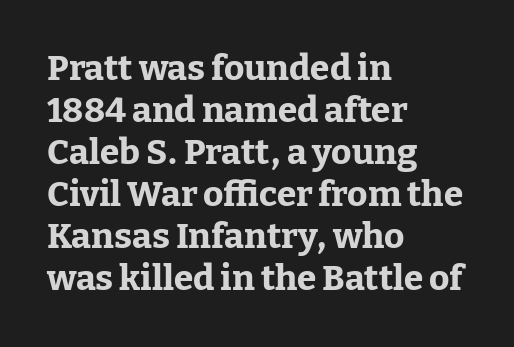
The image shows 35 px bold serif type, upright; set left-aligned, line spacing 1.2x, normal letter spacing, not underlined; low stroke contrast and a medium x-height.
